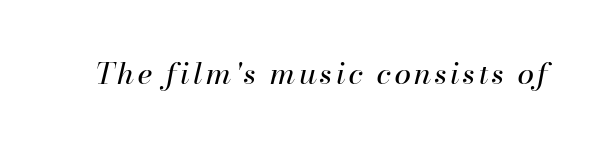
The image shows 30 px regular-weight type, italic (leaning right); set not underlined; high stroke contrast and a small x-height.
